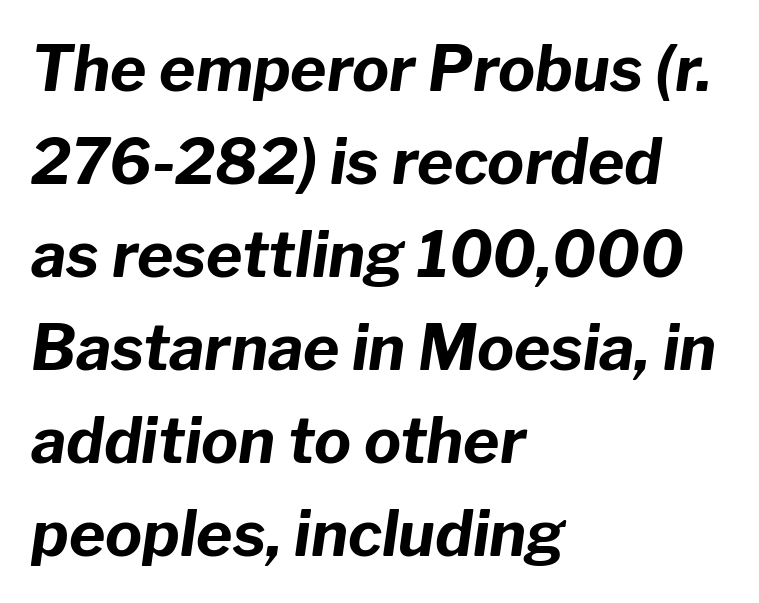
Left-aligned paragraph, ragged on the right. Think of a printed novel: that variable character pitch is what you see here. The foot of each line stays bare and open. Bold? Absolutely — the strokes are thick and heavy. Is the letter spacing exaggerated? No — it looks like the ordinary default. This sample uses an oblique cut, with every glyph tilted off the vertical.
